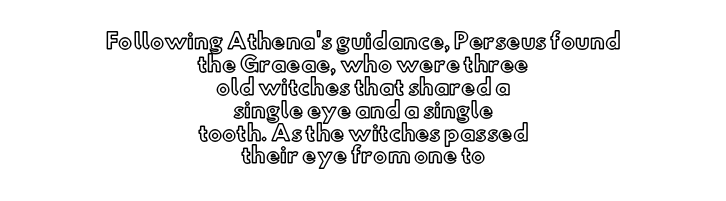
Characters follow at the spacing the type designer built in. Does the leading feel generous? Not at all — it's pinched. You can tell it's not italic because the verticals are truly vertical. Underline: absent. The paragraph shown floats in the horizontal middle.
